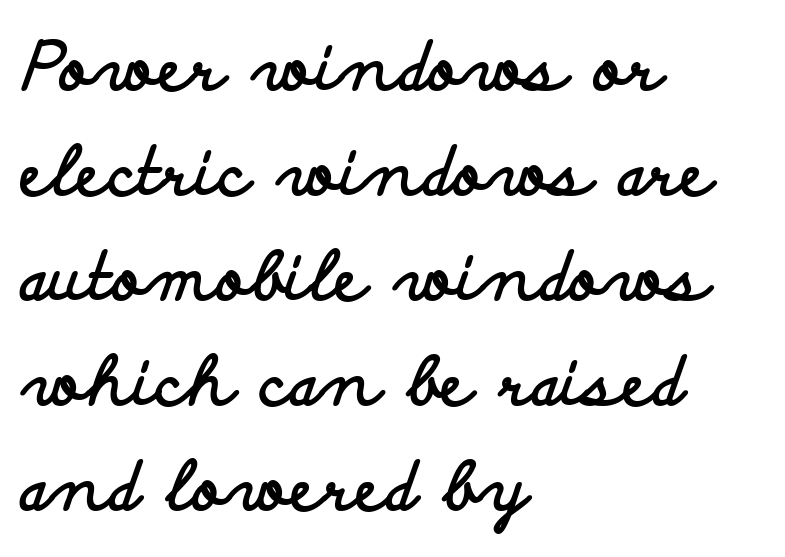
The image shows 66 px bold, wide sans-serif type; set left-aligned, normal line spacing (1.59x), normal letter spacing, not underlined; low stroke contrast and a small x-height.
